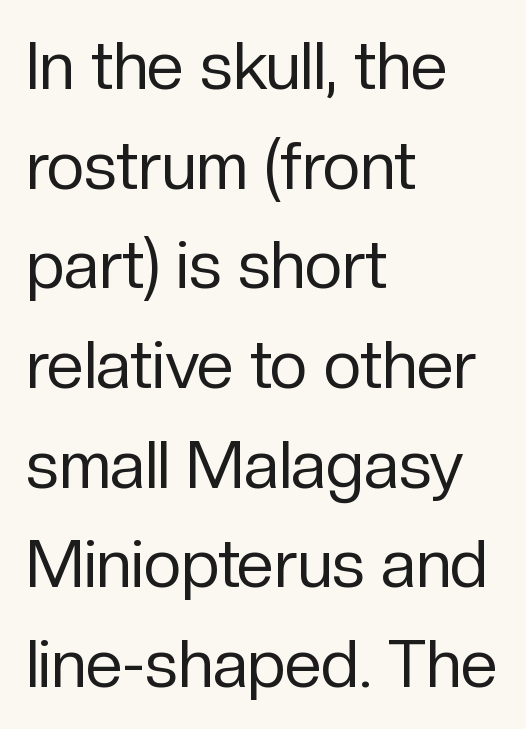
Teacher's note: observe the even left margin — that is flush-left alignment. The letters look calm and open, with moderate or lighter stems. Look at the tracking — it's just the regular setting, nothing added. The passage shown is typeset with a sans-serif family. This is roman type, the default non-slanted kind. Horizontal bands of white between lines are of average thickness.
